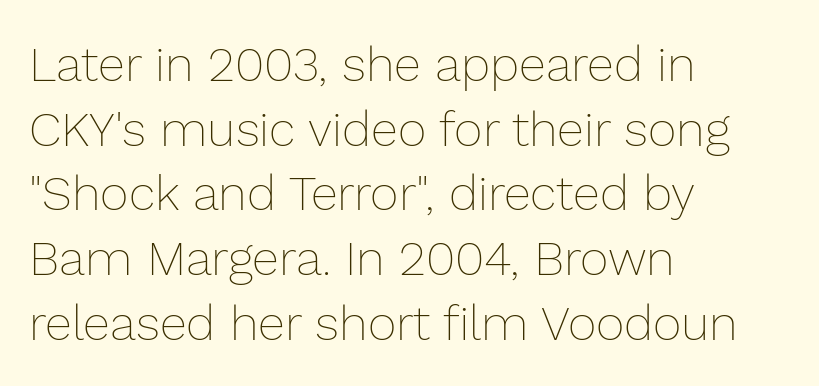
{"italic": "no", "bold": "no", "weight": "thin", "width": "normal", "stroke_contrast": "low", "x_height": "medium", "monospaced": "no", "underline": "no", "align": "left", "line_spacing": "normal", "line_spacing_ratio": 1.32, "letter_spacing": "normal", "letter_spacing_em": 0.0, "glyph_px": 49}
